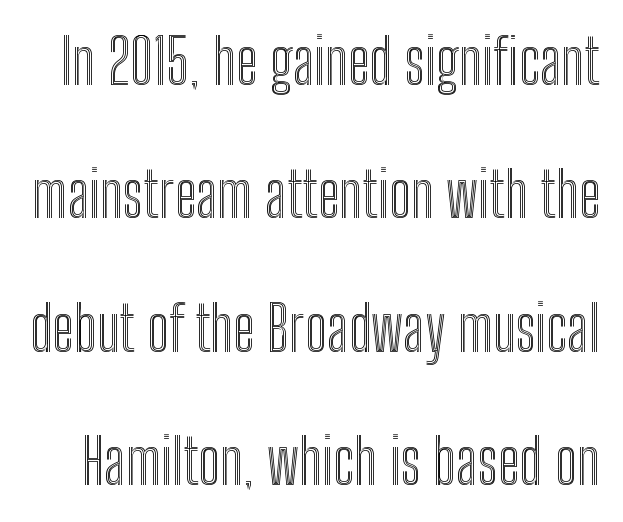
The image shows 62 px condensed type, upright; set loose line spacing (2.15x), normal letter spacing, not underlined; a medium x-height.
